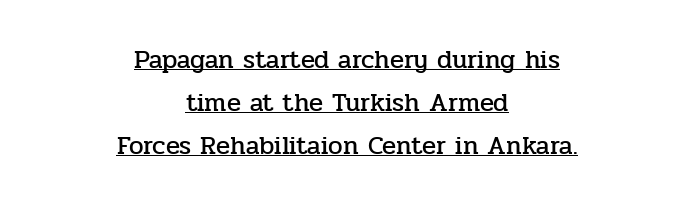
{"italic": "no", "underline": "yes", "align": "center", "line_spacing": "normal", "line_spacing_ratio": 1.65, "letter_spacing": "normal", "letter_spacing_em": 0.0, "glyph_px": 26}
